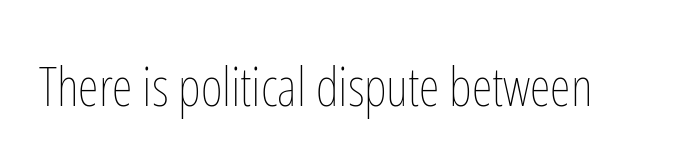
Here the designer chose a conventional face with non-uniform glyph widths. Inter-character spacing is left at the font's built-in metrics. Descender tails drop into unmarked territory. This is roman type, the default non-slanted kind. Is the type heavy? It reads as light-to-regular instead.
